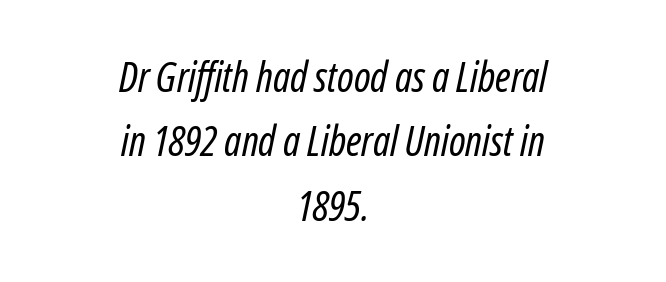
The image shows 41 px regular-weight, condensed type, italic (leaning right); set centered, normal line spacing (1.57x), normal letter spacing, not underlined; low stroke contrast and a medium x-height.
